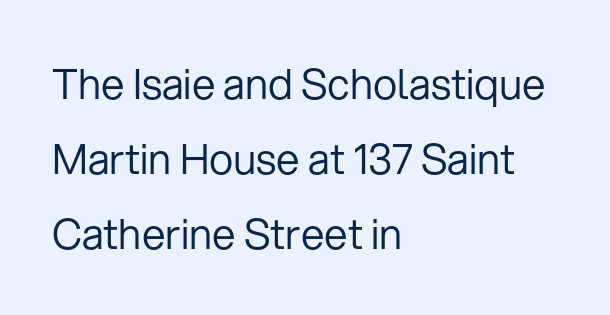
Is this a sans? Yes — the strokes have no serifs. Here the glyphs are tracked normally, forming tight word shapes. The text block is weighted toward the left margin, trailing off unevenly rightward. Summary of weight: not heavy and not bold. The passage shown is typed in a proportional face where columns would drift. This rendering features lettering with no underline.
